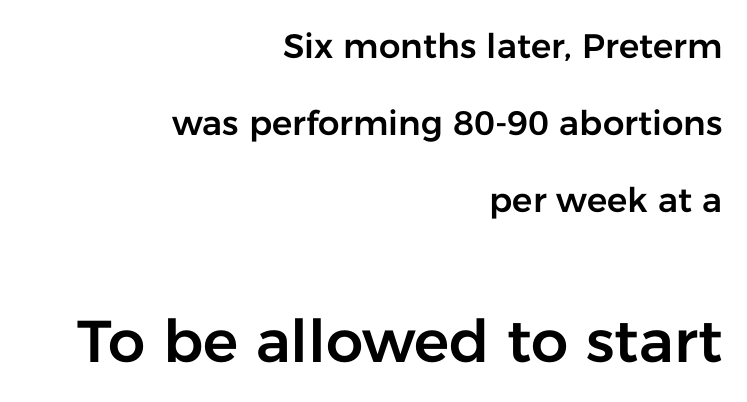
Caption: multi-line text, flush right, ragged left. This sample has the flowing, uneven cadence of proportional lettering. Look at the glyph heights: the lower group is clearly the bigger setting. The letters stand upright; this is a roman face. Airy leading. The gap between lines stays unmarked.
